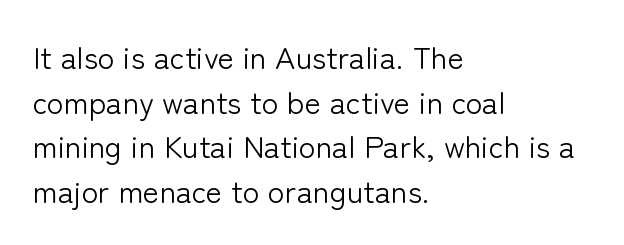
Q: Is the text bold? A: No.
Q: Is the text italic (slanted)? A: No, it is upright.
Q: Is the typeface a serif or a sans-serif typeface? A: Sans-serif.
Q: Is the text underlined? A: No.
Q: How is the paragraph aligned? A: Left-aligned.
Q: Is the spacing between letters normal or unusually wide? A: Normal.
Q: Is the spacing between lines tight, normal or loose? A: Normal.
Q: Width (condensed, normal, or wide)? A: Normal.
Q: Stroke contrast? A: Low.
Q: x-height? A: Medium.
Q: Monospaced? A: No.
